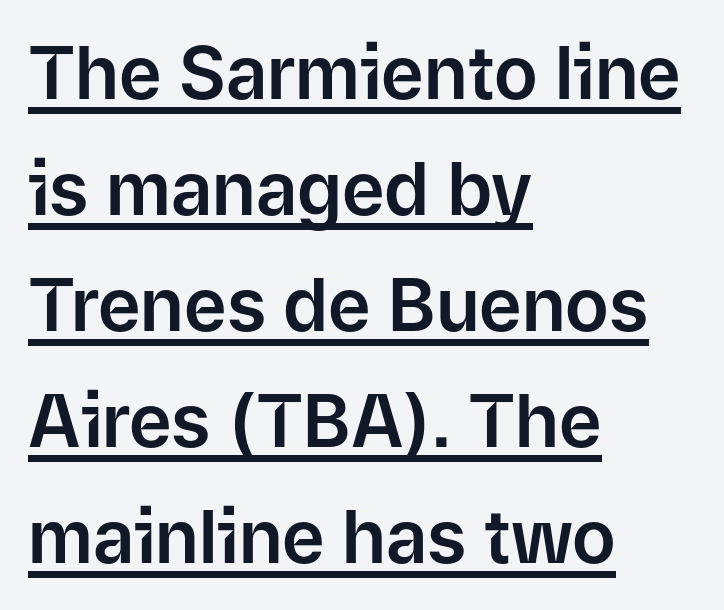
{"serif": "no", "italic": "no", "width": "normal", "stroke_contrast": "low", "x_height": "medium", "monospaced": "no", "underline": "yes", "align": "left", "line_spacing": "normal", "line_spacing_ratio": 1.59, "letter_spacing": "normal", "letter_spacing_em": 0.0, "glyph_px": 73}
